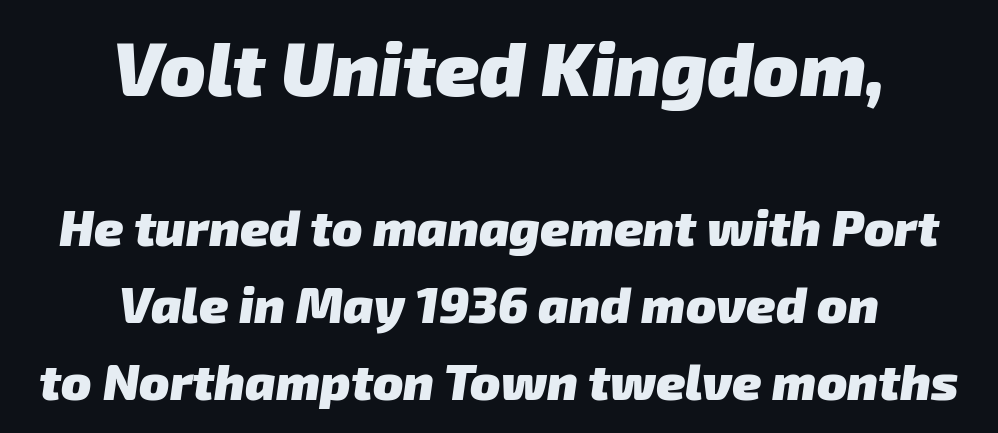
Q: Is the text bold? A: Yes.
Q: Is the typeface a serif or a sans-serif typeface? A: Sans-serif.
Q: Is the text underlined? A: No.
Q: How is the paragraph aligned? A: Centered.
Q: Is the spacing between letters normal or unusually wide? A: Normal.
Q: Is the spacing between lines tight, normal or loose? A: Normal.
Q: Which block of text is set in a larger size, the first (top) or the second (bottom)? A: The first (top) one.
Q: Width (condensed, normal, or wide)? A: Normal.
Q: Stroke contrast? A: Low.
Q: x-height? A: Medium.
Q: Monospaced? A: No.
